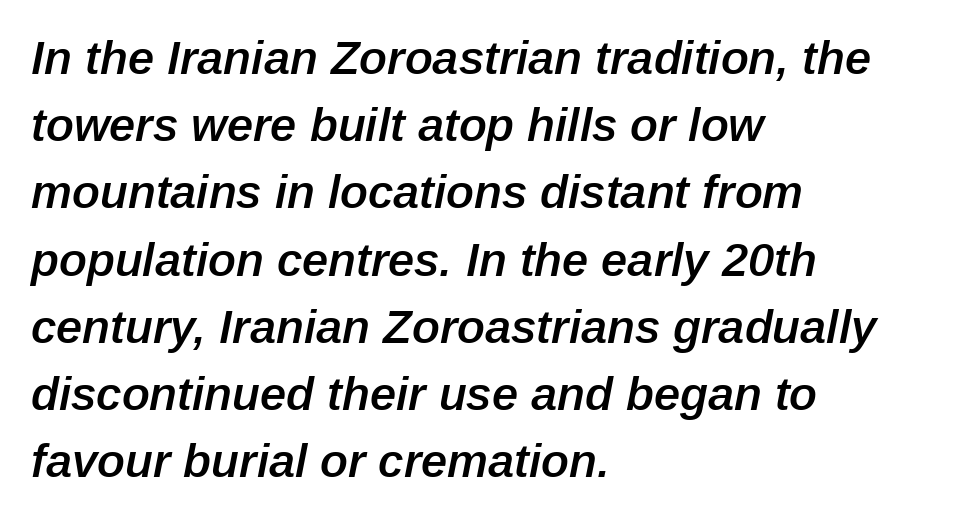
The image shows 47 px semibold type, italic (leaning right); set left-aligned, normal line spacing (1.43x), normal letter spacing, not underlined; low stroke contrast and a medium x-height.
